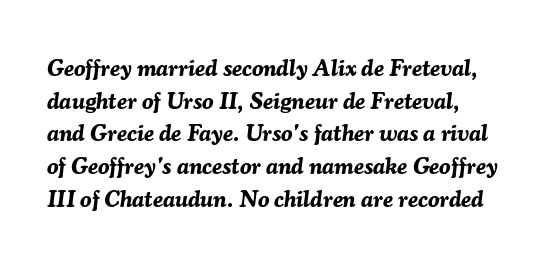
Q: Is the text bold? A: Yes.
Q: Is the text italic (slanted)? A: Yes, it leans right by about 7 degrees.
Q: Is the text underlined? A: No.
Q: Is the spacing between letters normal or unusually wide? A: Normal.
Q: Is the spacing between lines tight, normal or loose? A: Normal.
